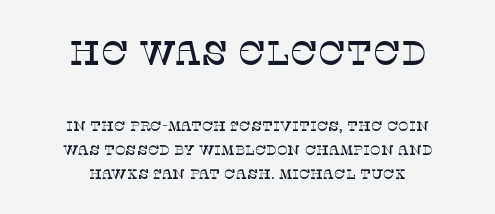
The image shows 34 px serif type, upright; set centered, line spacing 1.73x, normal letter spacing, not underlined; the first (top) block is 2.43x larger; low stroke contrast and a large x-height.
